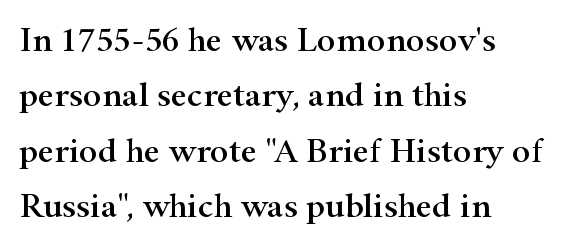
There is no visible air inserted between adjacent glyphs. Think of a printed novel: that variable character pitch is what you see here. Check where the strokes stop: tiny serifs finish them off. Compared with typical paragraphs, the rows here are spaced about the same.
